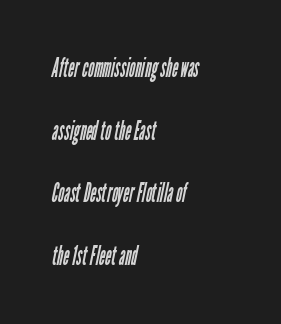
{"bold": "no", "underline": "no", "align": "left", "line_spacing": "loose", "line_spacing_ratio": 2.41, "letter_spacing": "normal", "letter_spacing_em": 0.0, "glyph_px": 26}
